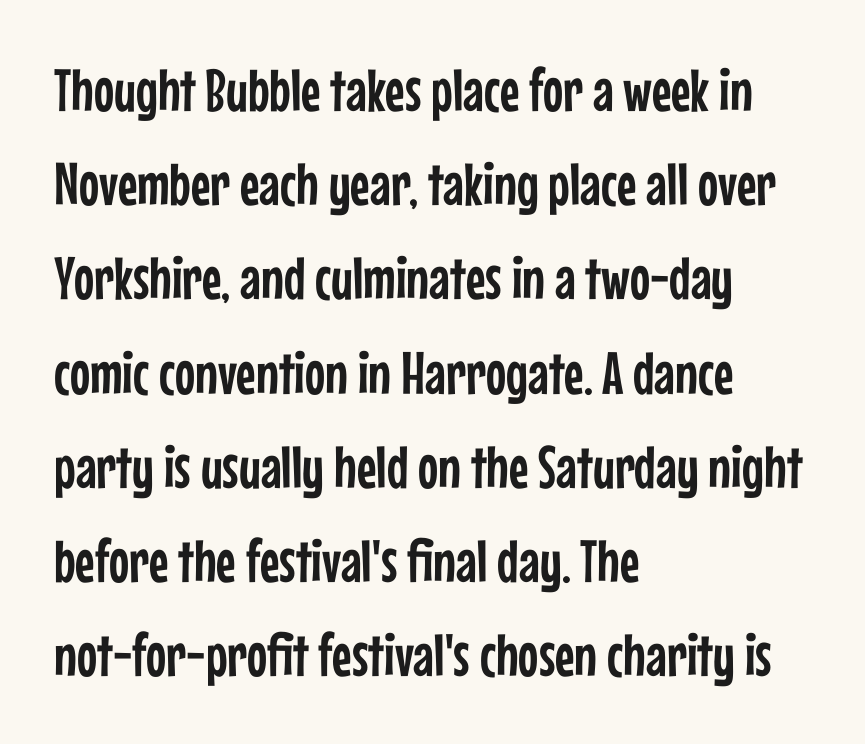
The image shows 60 px condensed sans-serif type, upright; set left-aligned, normal line spacing (1.57x), normal letter spacing, not underlined; low stroke contrast and a medium x-height.
